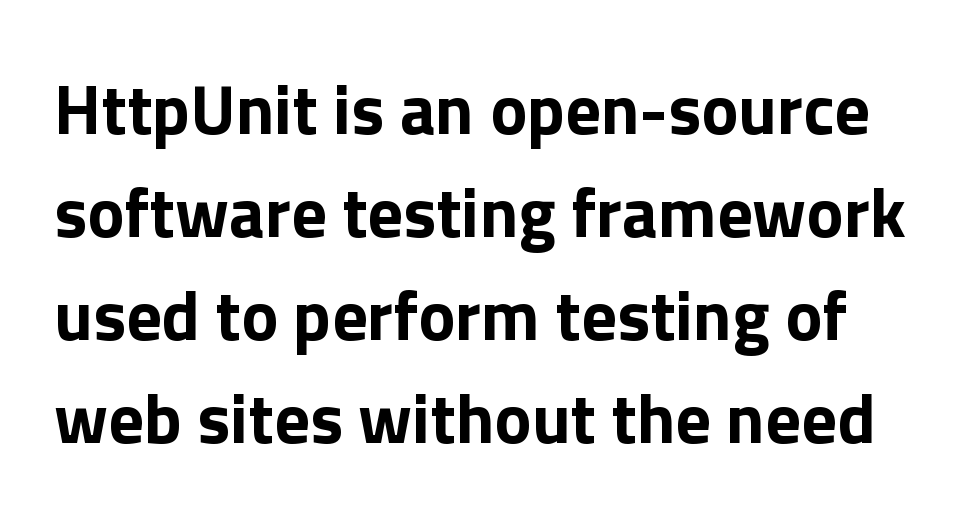
The passage shown is typed in a proportional face where columns would drift. A roman cut, with each character standing at attention. You could call the tracking neutral — neither tight nor loose. Set as a true bold cut, around the 700 mark.
